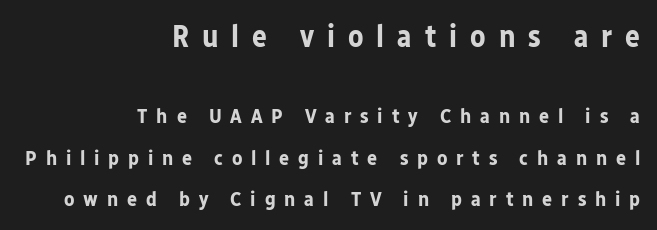
{"serif": "no", "italic": "no", "bold": "yes", "weight": "bold", "width": "normal", "stroke_contrast": "low", "x_height": "medium", "monospaced": "no", "underline": "no", "align": "right", "line_spacing": "loose", "line_spacing_ratio": 1.98, "letter_spacing": "wide", "letter_spacing_em": 0.42, "larger_block": "first", "size_ratio": 1.48, "glyph_px": 31}
